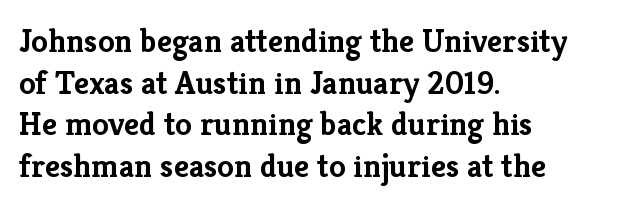
Normally led — the rows are evenly, conventionally spaced. A dark, heavy texture on the line: the type is bold. Check where the strokes stop: tiny serifs finish them off. Designer's note — italics off, roman on.
